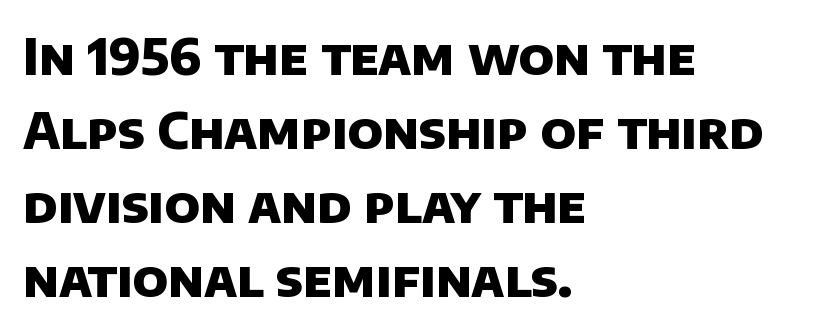
Q: Is the text bold? A: Yes.
Q: Is the typeface a serif or a sans-serif typeface? A: Sans-serif.
Q: Is the text underlined? A: No.
Q: How is the paragraph aligned? A: Left-aligned.
Q: Is the spacing between letters normal or unusually wide? A: Normal.
Q: Is the spacing between lines tight, normal or loose? A: Normal.
Q: Width (condensed, normal, or wide)? A: Normal.
Q: Stroke contrast? A: Low.
Q: x-height? A: Large.
Q: Monospaced? A: No.
